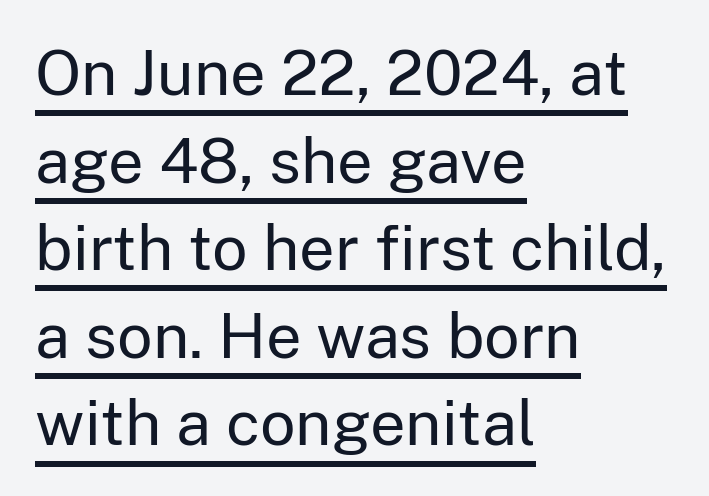
Q: Is the text bold? A: No.
Q: Is the text italic (slanted)? A: No, it is upright.
Q: Is the typeface a serif or a sans-serif typeface? A: Sans-serif.
Q: Is the text underlined? A: Yes.
Q: How is the paragraph aligned? A: Left-aligned.
Q: Is the spacing between letters normal or unusually wide? A: Normal.
Q: Is the spacing between lines tight, normal or loose? A: Normal.
Q: Width (condensed, normal, or wide)? A: Normal.
Q: Stroke contrast? A: Low.
Q: x-height? A: Medium.
Q: Monospaced? A: No.
